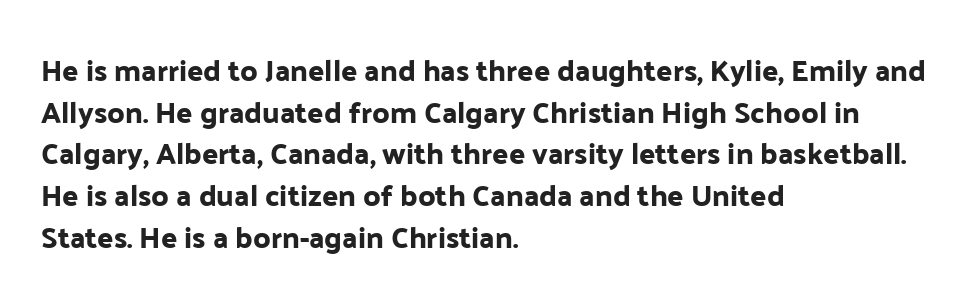
The letters advance in unequal steps, a hallmark of proportional type. This rendering features lettering with no underline. Honestly, the row spacing looks completely unremarkable. This sample is left-justified, so line endings fall wherever the words run out.
